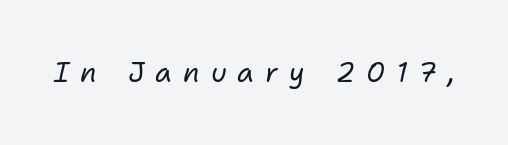
{"italic": "yes", "lean": "right", "slant_degrees": 11, "bold": "no", "underline": "no", "letter_spacing": "wide", "letter_spacing_em": 0.41, "glyph_px": 27}
